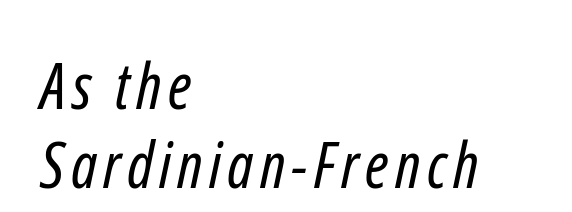
One glance says typical: line gaps are just what's usual. Looks like regular typesetting: each glyph gets only the width it needs. A bare baseline throughout the passage. Compared with a typical body face, this is equally light or lighter still.
